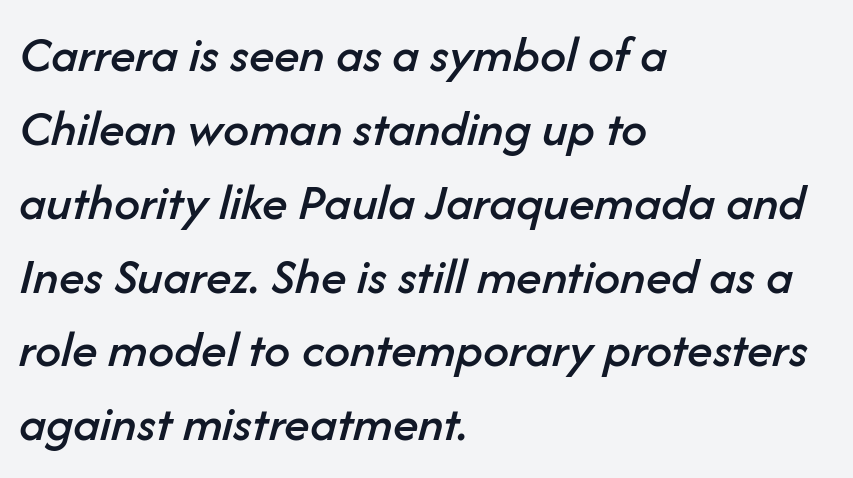
Spacing verdict: proportional, widths tailored to each character. Typeset ragged right — the left edge is the straight one. The specimen omits any rule beneath the text block's lines. The axis of the letterforms is tilted away from vertical. The letterforms sit shoulder to shoulder at normal distance.
